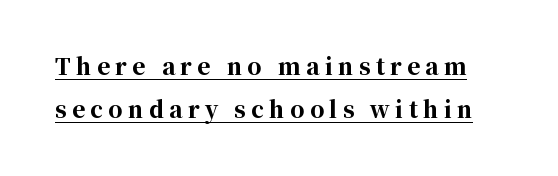
The rendering uses the underline text-decoration. What's the leading like? Stretched, with rows far apart. The typesetting leans heavy: a genuine bold. You can tell it's not italic because the verticals are truly vertical. Letter spacing: wide.
